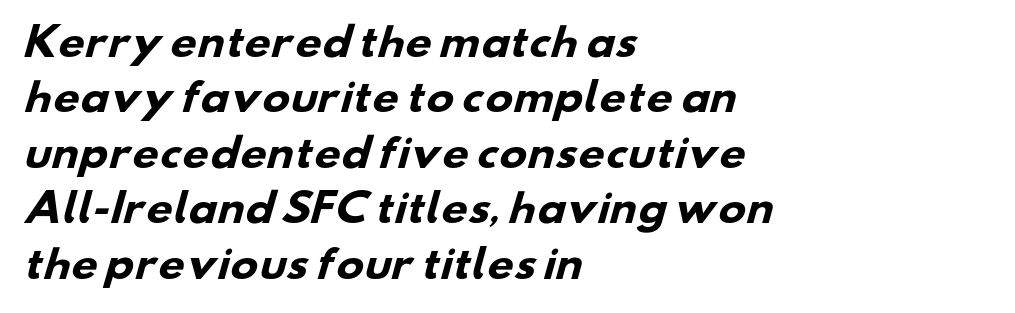
{"serif": "no", "bold": "yes", "weight": "heavy", "width": "wide", "stroke_contrast": "low", "x_height": "small", "monospaced": "no", "underline": "no", "align": "left", "line_spacing": "normal", "line_spacing_ratio": 1.5, "letter_spacing": "normal", "letter_spacing_em": 0.0, "glyph_px": 37}
